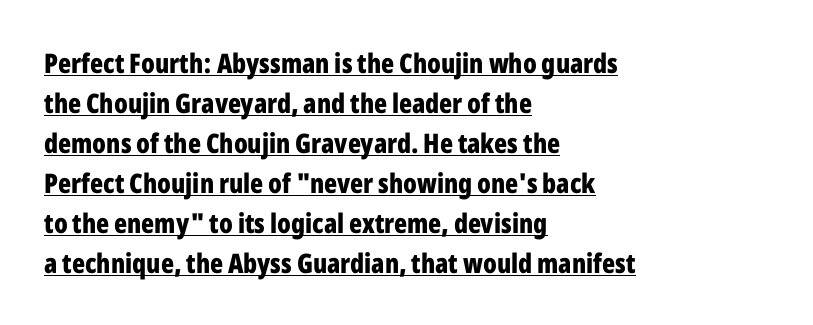
The image shows 27 px bold type, upright; set left-aligned, normal line spacing (1.48x), normal letter spacing, underlined.
